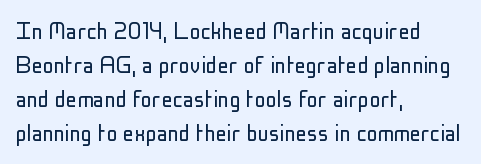
{"serif": "no", "italic": "no", "bold": "no", "weight": "light", "width": "condensed", "stroke_contrast": "low", "x_height": "medium", "monospaced": "no", "underline": "no", "align": "left", "line_spacing_ratio": 1.22, "letter_spacing": "normal", "letter_spacing_em": 0.0, "glyph_px": 28}
